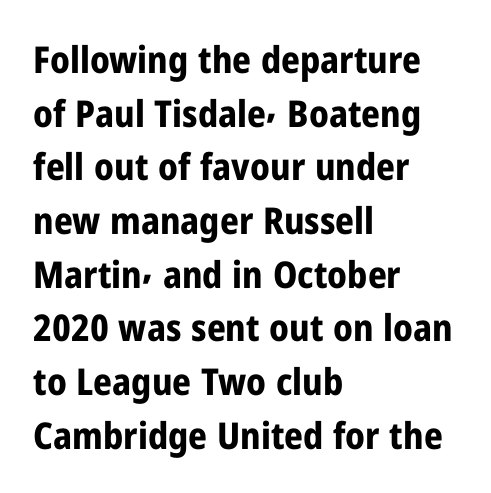
{"serif": "no", "italic": "no", "bold": "yes", "weight": "bold", "width": "condensed", "stroke_contrast": "low", "x_height": "medium", "monospaced": "no", "underline": "no", "align": "left", "line_spacing": "normal", "line_spacing_ratio": 1.45, "letter_spacing": "normal", "letter_spacing_em": 0.0, "glyph_px": 37}
